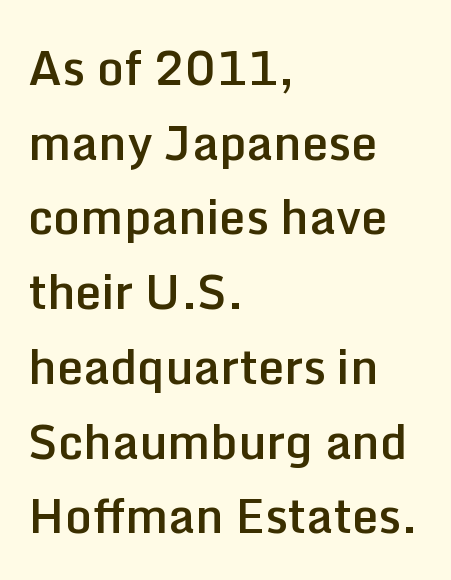
Q: Is the text bold? A: Semi-bold.
Q: Is the text italic (slanted)? A: No, it is upright.
Q: Is the typeface a serif or a sans-serif typeface? A: Sans-serif.
Q: Is the text underlined? A: No.
Q: How is the paragraph aligned? A: Left-aligned.
Q: Is the spacing between letters normal or unusually wide? A: Normal.
Q: Is the spacing between lines tight, normal or loose? A: Normal.
Q: Width (condensed, normal, or wide)? A: Normal.
Q: Stroke contrast? A: Low.
Q: x-height? A: Medium.
Q: Monospaced? A: No.
